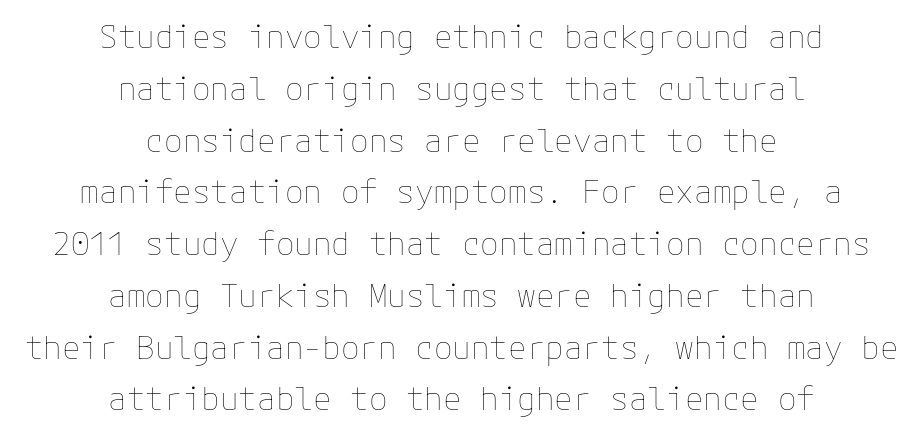
Q: Is the text bold? A: No.
Q: Is the text italic (slanted)? A: No, it is upright.
Q: Is the text underlined? A: No.
Q: How is the paragraph aligned? A: Centered.
Q: Is the spacing between letters normal or unusually wide? A: Normal.
Q: Is the spacing between lines tight, normal or loose? A: Normal.
Q: Width (condensed, normal, or wide)? A: Normal.
Q: Stroke contrast? A: Low.
Q: x-height? A: Medium.
